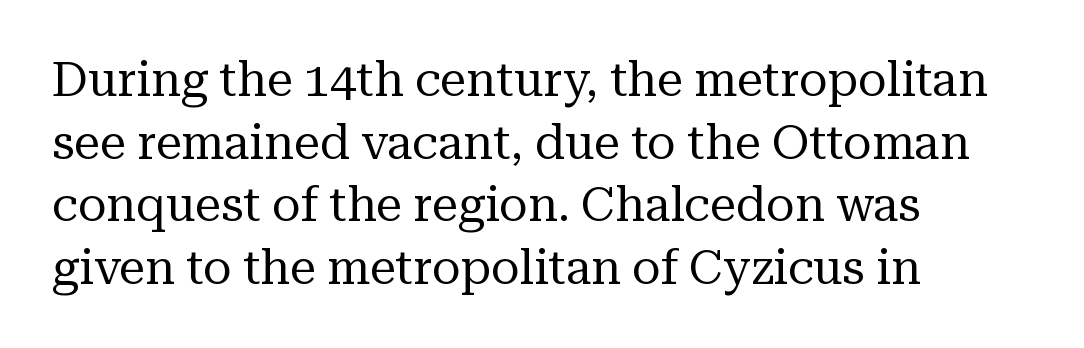
Q: Is the text bold? A: No.
Q: Is the text italic (slanted)? A: No, it is upright.
Q: Is the typeface a serif or a sans-serif typeface? A: Serif.
Q: Is the text underlined? A: No.
Q: How is the paragraph aligned? A: Left-aligned.
Q: Is the spacing between letters normal or unusually wide? A: Normal.
Q: Is the spacing between lines tight, normal or loose? A: Normal.
Q: Width (condensed, normal, or wide)? A: Normal.
Q: Stroke contrast? A: Medium.
Q: x-height? A: Medium.
Q: Monospaced? A: No.
